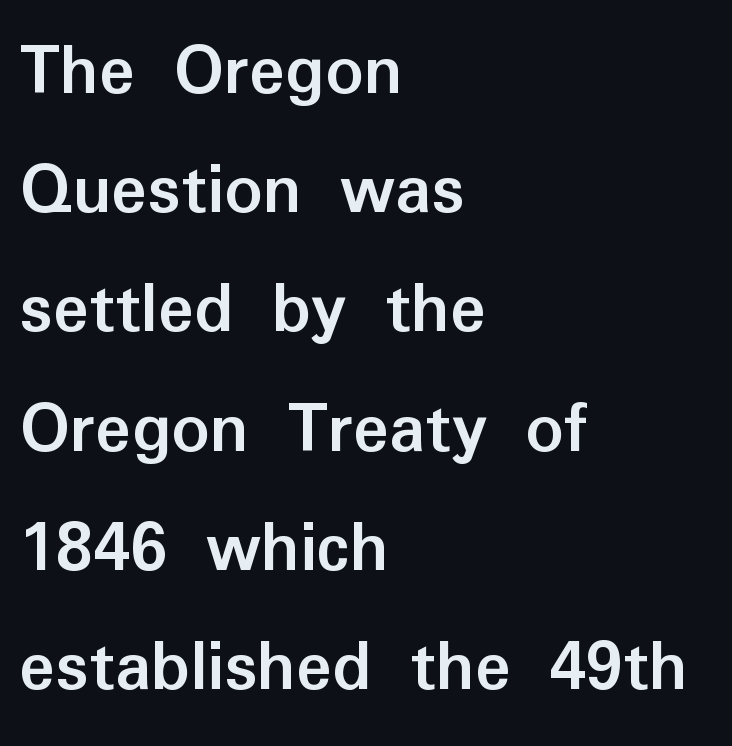
The image shows 75 px semibold sans-serif type, upright; set left-aligned, normal line spacing (1.59x), normal letter spacing, not underlined; low stroke contrast and a medium x-height.
